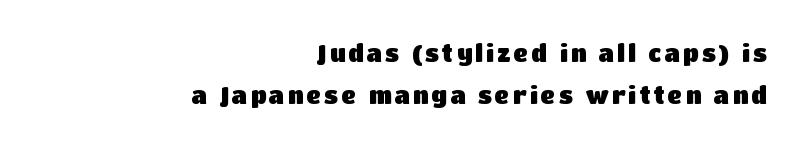
The image shows 23 px bold type, upright; set right-aligned, line spacing 1.82x, not underlined.
